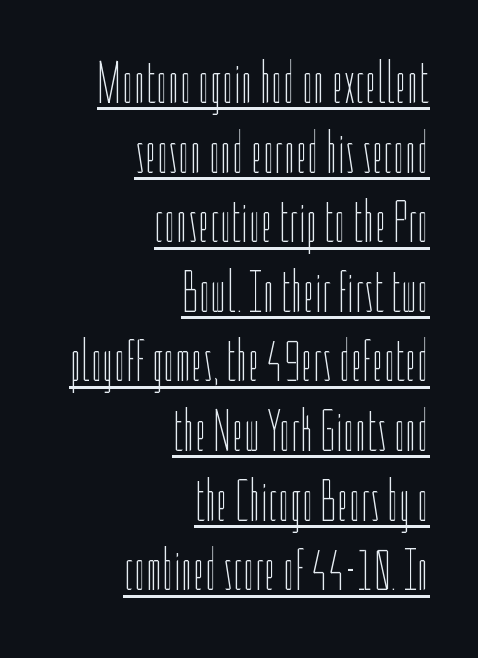
{"italic": "no", "bold": "no", "weight": "thin", "width": "condensed", "stroke_contrast": "low", "x_height": "medium", "monospaced": "no", "underline": "yes", "align": "right", "line_spacing_ratio": 1.16, "letter_spacing": "normal", "letter_spacing_em": 0.0, "glyph_px": 60}
